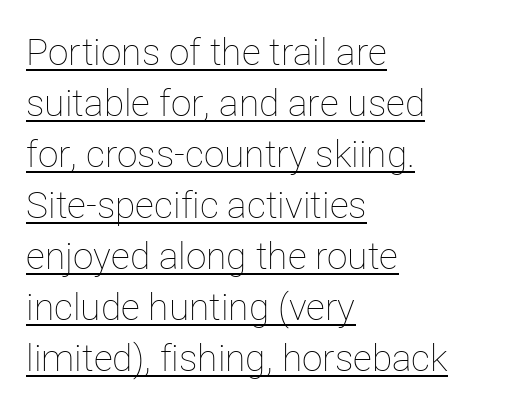
{"italic": "no", "bold": "no", "weight": "thin", "width": "normal", "stroke_contrast": "low", "x_height": "medium", "monospaced": "no", "underline": "yes", "align": "left", "line_spacing": "normal", "line_spacing_ratio": 1.38, "letter_spacing": "normal", "letter_spacing_em": 0.0, "glyph_px": 37}
